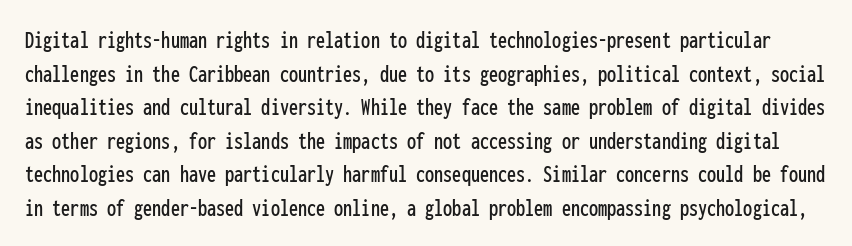
The image shows 26 px text type, upright; set normal line spacing (1.29x), normal letter spacing, not underlined.
